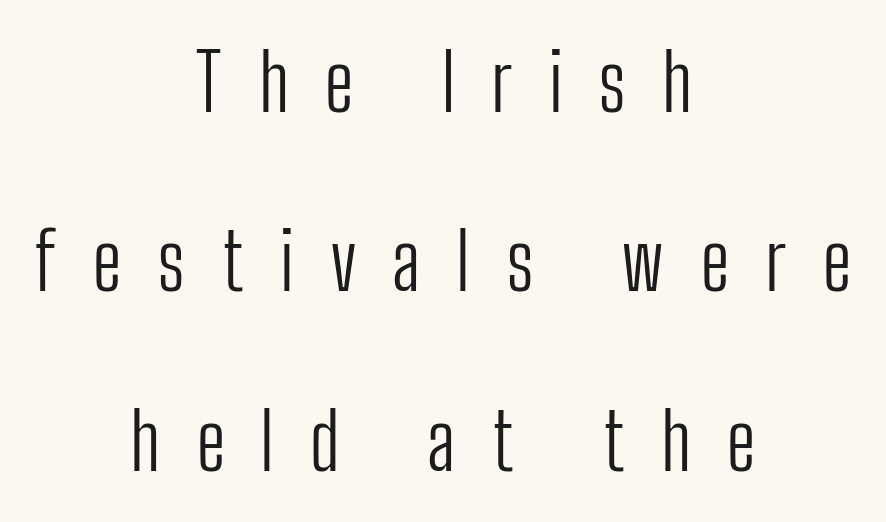
Q: Is the text bold? A: No.
Q: Is the text italic (slanted)? A: No, it is upright.
Q: Is the typeface a serif or a sans-serif typeface? A: Sans-serif.
Q: Is the text underlined? A: No.
Q: How is the paragraph aligned? A: Centered.
Q: Is the spacing between letters normal or unusually wide? A: Unusually wide.
Q: Is the spacing between lines tight, normal or loose? A: Loose.
Q: Width (condensed, normal, or wide)? A: Condensed.
Q: Stroke contrast? A: Low.
Q: x-height? A: Medium.
Q: Monospaced? A: No.
